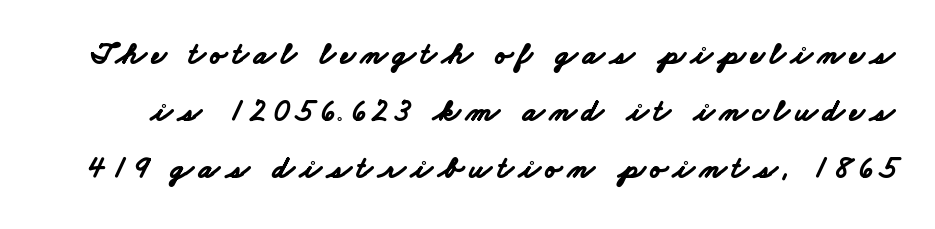
{"serif": "no", "bold": "yes", "weight": "bold", "width": "wide", "stroke_contrast": "low", "x_height": "small", "monospaced": "no", "underline": "no", "line_spacing_ratio": 1.84, "glyph_px": 31}
